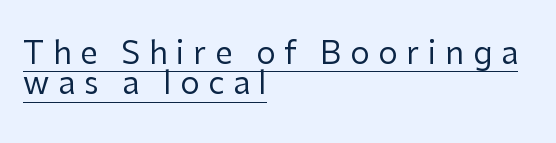
The image shows 31 px regular-weight sans-serif type, upright; set left-aligned, tight line spacing (0.98x), unusually wide letter spacing (+0.28 em), underlined; low stroke contrast and a medium x-height.
